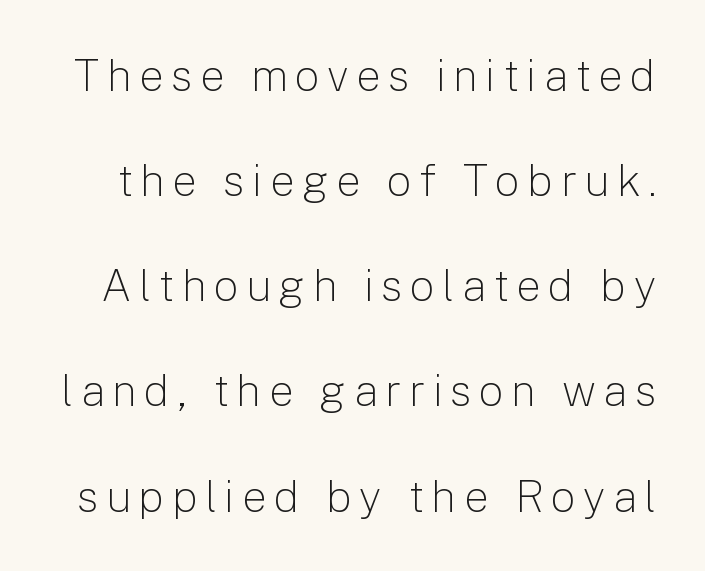
{"serif": "no", "italic": "no", "bold": "no", "weight": "light", "width": "normal", "stroke_contrast": "low", "x_height": "medium", "monospaced": "no", "underline": "no", "line_spacing": "loose", "line_spacing_ratio": 2.39, "glyph_px": 44}
